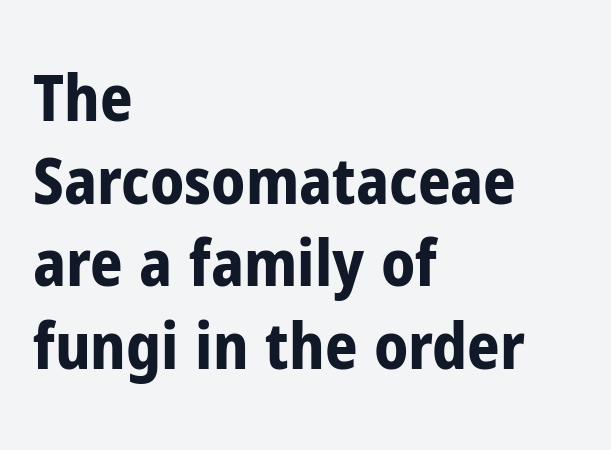
The image shows 64 px bold, condensed sans-serif type, upright; set left-aligned, normal line spacing (1.29x), normal letter spacing, not underlined; low stroke contrast and a medium x-height.
